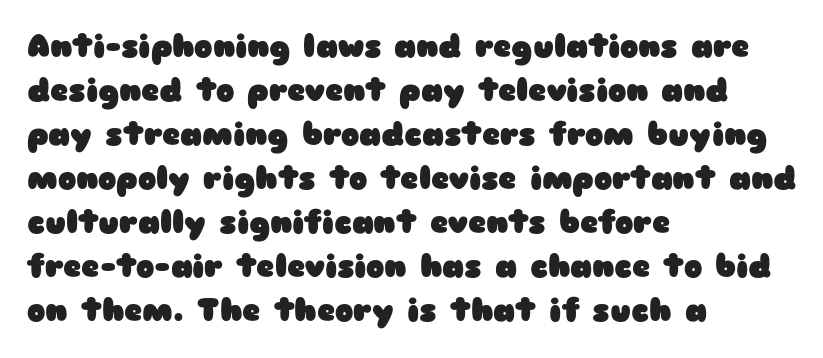
{"serif": "no", "italic": "no", "bold": "yes", "weight": "heavy", "width": "wide", "stroke_contrast": "low", "x_height": "medium", "monospaced": "no", "underline": "no", "align": "left", "line_spacing": "normal", "line_spacing_ratio": 1.42, "letter_spacing": "normal", "letter_spacing_em": 0.0, "glyph_px": 31}
